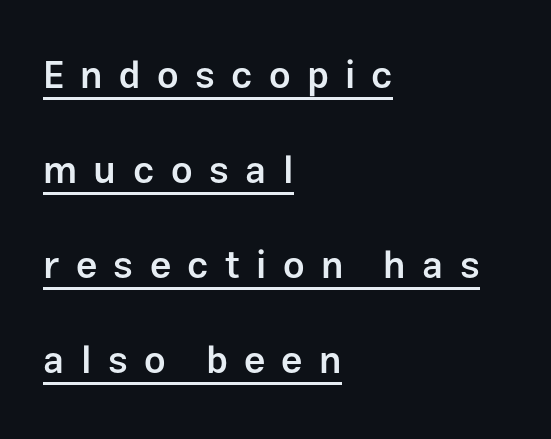
The image shows 38 px semibold sans-serif type, upright; set left-aligned, loose line spacing (2.5x), unusually wide letter spacing (+0.43 em), underlined; low stroke contrast and a medium x-height.
